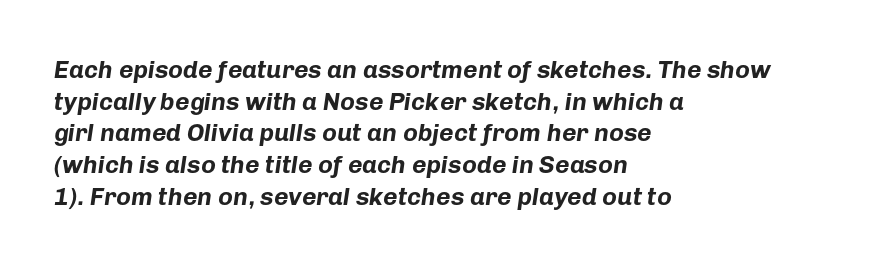
The image shows 25 px bold type, italic (leaning right); set left-aligned, normal line spacing (1.27x), normal letter spacing, not underlined.
